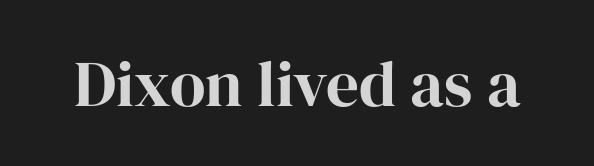
The image shows 65 px serif type, upright; set normal letter spacing, not underlined; high stroke contrast and a medium x-height.
